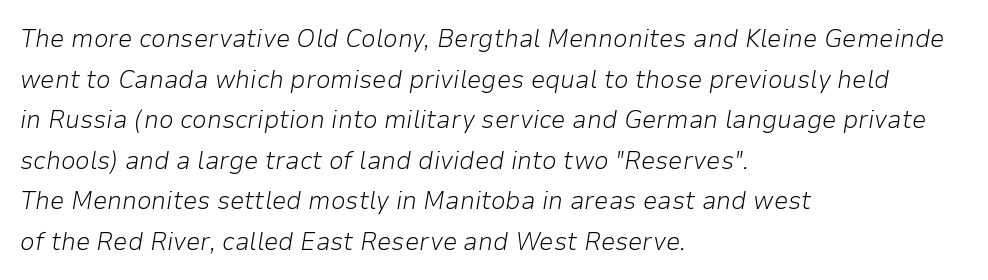
Tracking value appears to be zero — textbook default spacing. Does the copy run flush right? No — it runs flush left. Stems here are at most as thick as an everyday book face. Rendered with sloped, italic letterforms.
